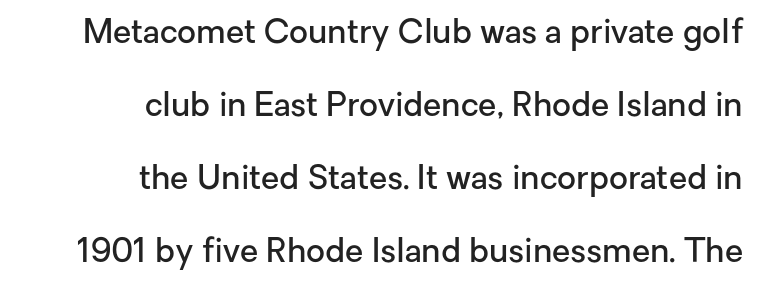
The image shows 33 px semibold sans-serif type, upright; set right-aligned, loose line spacing (2.21x), normal letter spacing, not underlined; low stroke contrast and a medium x-height.
